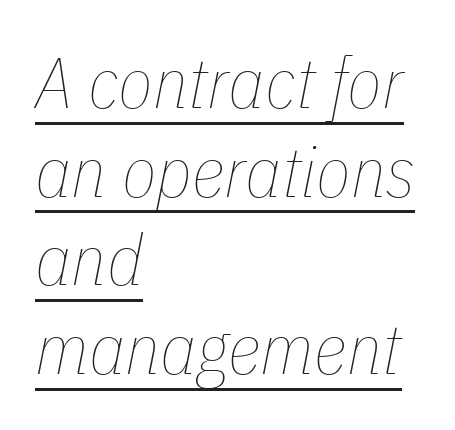
{"italic": "yes", "lean": "right", "slant_degrees": 11, "bold": "no", "weight": "thin", "width": "condensed", "stroke_contrast": "low", "x_height": "medium", "monospaced": "no", "underline": "yes", "align": "left", "line_spacing": "normal", "line_spacing_ratio": 1.25, "letter_spacing": "normal", "letter_spacing_em": 0.0, "glyph_px": 71}
